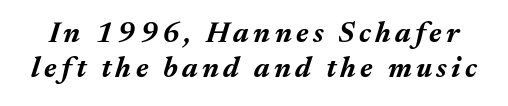
The image shows 29 px bold type, italic (leaning right); set line spacing 1.21x, not underlined; medium stroke contrast and a medium x-height.
